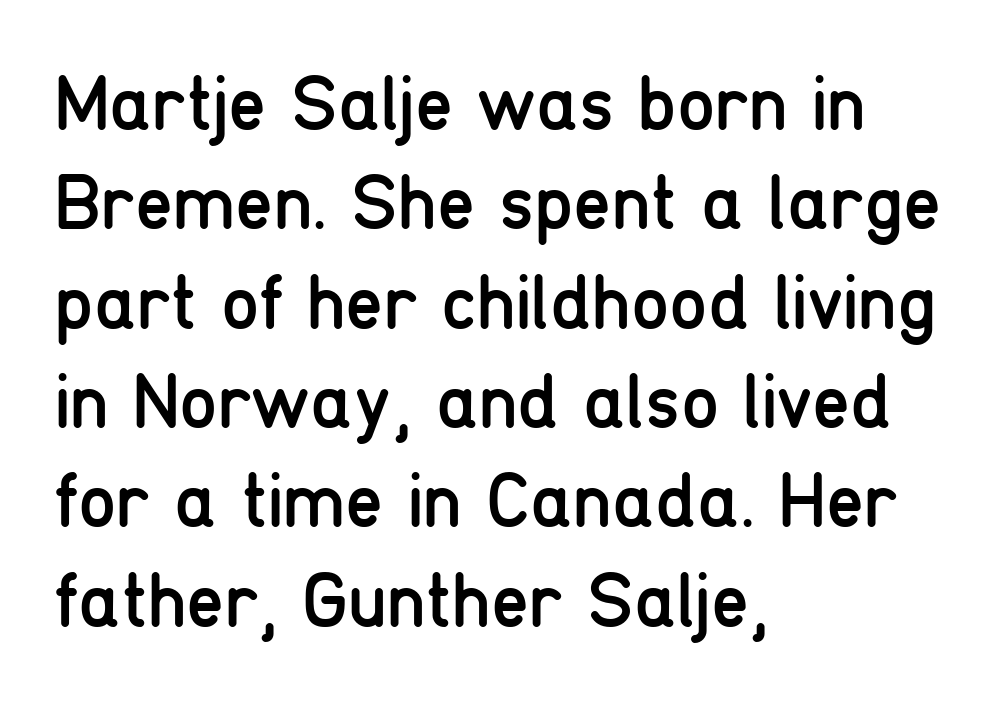
The image shows 77 px regular-weight, condensed sans-serif type, upright; set left-aligned, normal line spacing (1.29x), normal letter spacing, not underlined; low stroke contrast and a medium x-height.
